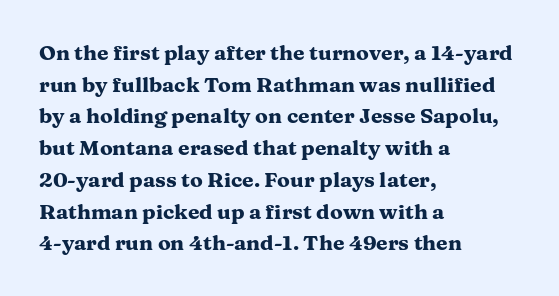
The image shows 21 px bold type, upright; set left-aligned, normal line spacing (1.51x), normal letter spacing, not underlined.
